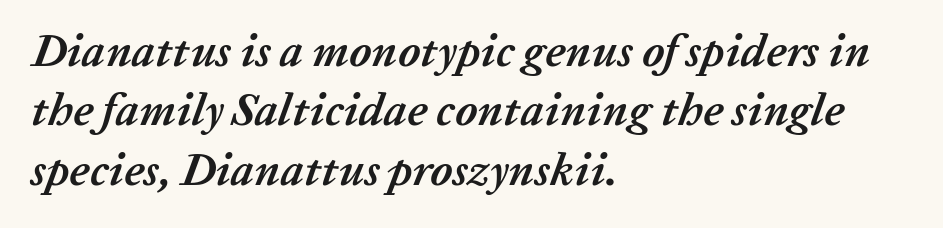
The image shows 46 px semibold type, italic (leaning right); set left-aligned, normal line spacing (1.29x), normal letter spacing, not underlined; low stroke contrast and a medium x-height.
